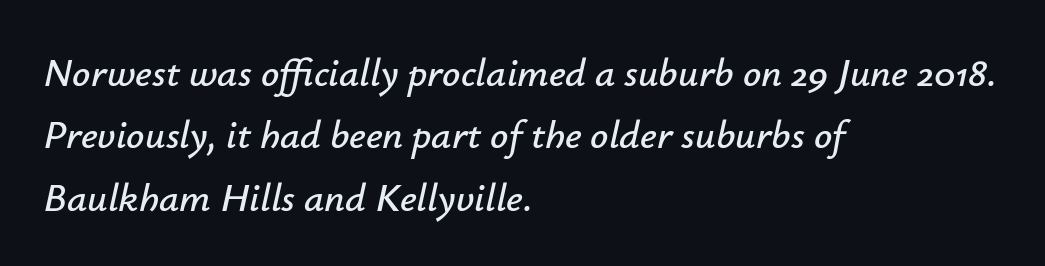
Letter spacing: default. The baseline area is clear. The rendering uses natural spacing where letterforms have individual widths. Alignment: flush left.
